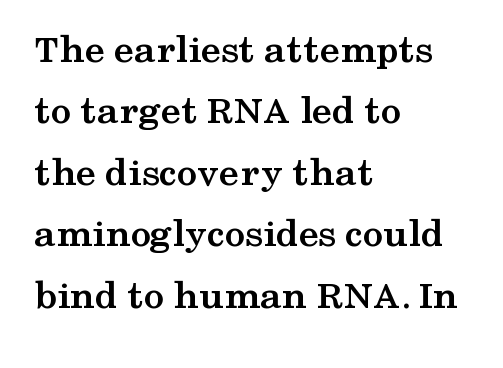
{"serif": "yes", "italic": "no", "bold": "yes", "weight": "semibold", "width": "wide", "stroke_contrast": "medium", "x_height": "medium", "monospaced": "no", "underline": "no", "align": "left", "line_spacing": "normal", "line_spacing_ratio": 1.5, "letter_spacing": "normal", "letter_spacing_em": 0.0, "glyph_px": 41}
